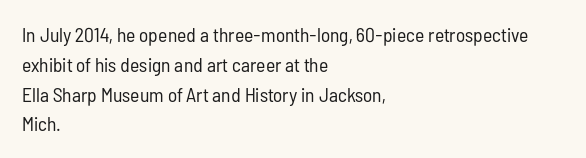
Q: Is the text bold? A: No.
Q: Is the text italic (slanted)? A: No, it is upright.
Q: Is the text underlined? A: No.
Q: How is the paragraph aligned? A: Left-aligned.
Q: Is the spacing between letters normal or unusually wide? A: Normal.
Q: Is the spacing between lines tight, normal or loose? A: Normal.
